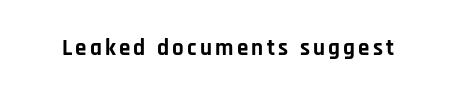
Q: Is the text bold? A: Yes.
Q: Is the text italic (slanted)? A: No, it is upright.
Q: Is the text underlined? A: No.
